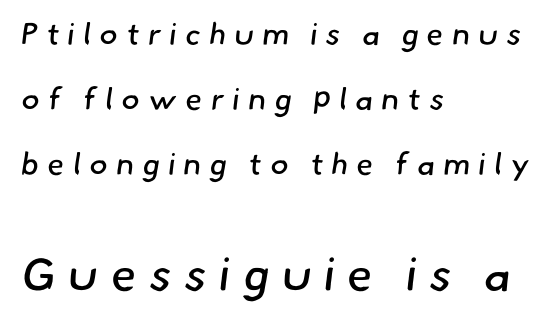
The composition opens small and finishes big. The setting favours the left margin, as ordinary paragraphs usually do. The typesetting does not lean heavy: it is not bold. Type style note: lacks serifs. Each word looks stretched out because of the extra space between its letters. The line-height multiplier appears high, well above default.
